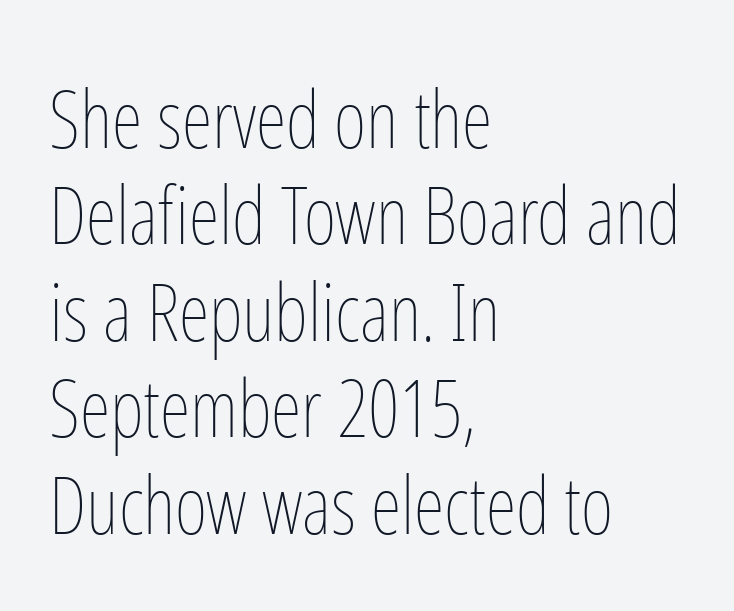
The image shows 79 px thin, condensed type, upright; set left-aligned, line spacing 1.22x, normal letter spacing, not underlined; low stroke contrast and a medium x-height.
